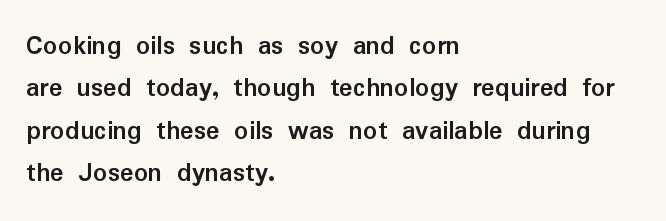
Q: Is the text bold? A: Yes.
Q: Is the text italic (slanted)? A: No, it is upright.
Q: Is the typeface a serif or a sans-serif typeface? A: Sans-serif.
Q: Is the text underlined? A: No.
Q: How is the paragraph aligned? A: Left-aligned.
Q: Is the spacing between letters normal or unusually wide? A: Normal.
Q: Is the spacing between lines tight, normal or loose? A: Normal.
Q: Width (condensed, normal, or wide)? A: Normal.
Q: Stroke contrast? A: Low.
Q: x-height? A: Medium.
Q: Monospaced? A: No.
